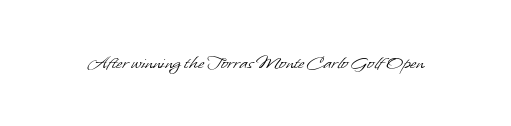
Students, note that the glyphs here touch the page at normal intervals. The typesetting does not lean heavy: it is not bold. Descender tails drop into unmarked territory.
